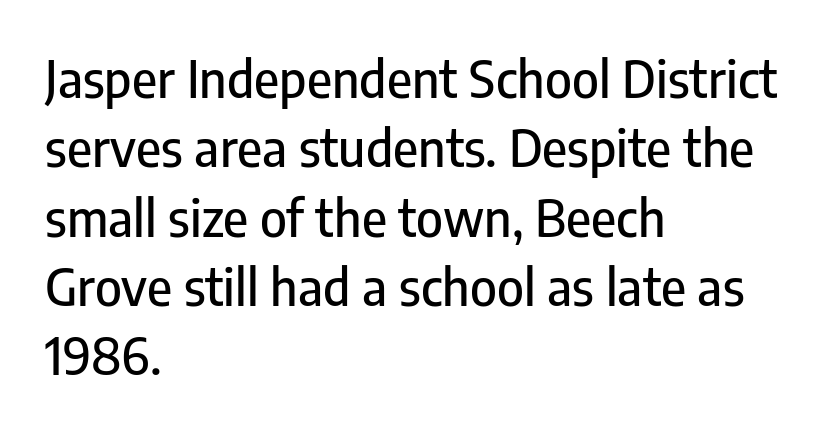
The font family rendered here belongs to the sans-serif group. Letter spacing: default. The typography opts for an upright posture over an oblique one. Each letter keeps its own natural width here, so spacing adapts to shape. Vertically, the passage feels balanced, rows spaced as you'd expect. Plain, unruled lines of type.
